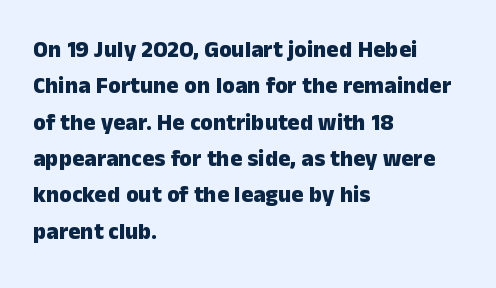
Q: Is the text bold? A: Yes.
Q: Is the text italic (slanted)? A: No, it is upright.
Q: Is the text underlined? A: No.
Q: How is the paragraph aligned? A: Left-aligned.
Q: Is the spacing between letters normal or unusually wide? A: Normal.
Q: Is the spacing between lines tight, normal or loose? A: Normal.
